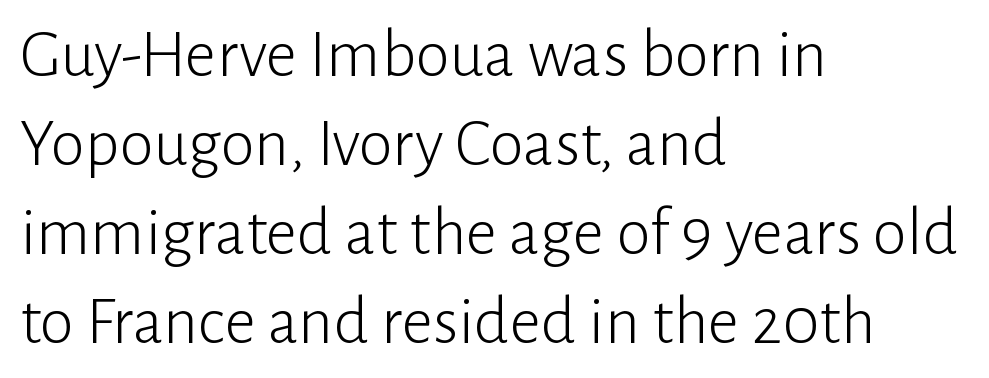
{"serif": "no", "italic": "no", "bold": "no", "weight": "light", "width": "normal", "stroke_contrast": "low", "x_height": "medium", "monospaced": "no", "underline": "no", "align": "left", "line_spacing": "normal", "line_spacing_ratio": 1.29, "letter_spacing": "normal", "letter_spacing_em": 0.0, "glyph_px": 69}
